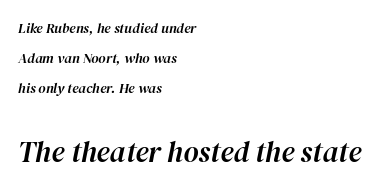
The image shows 29 px text type, italic (leaning right); set left-aligned, loose line spacing (2.15x), normal letter spacing, not underlined; the second (bottom) block is 2.07x larger; high stroke contrast and a medium x-height.
